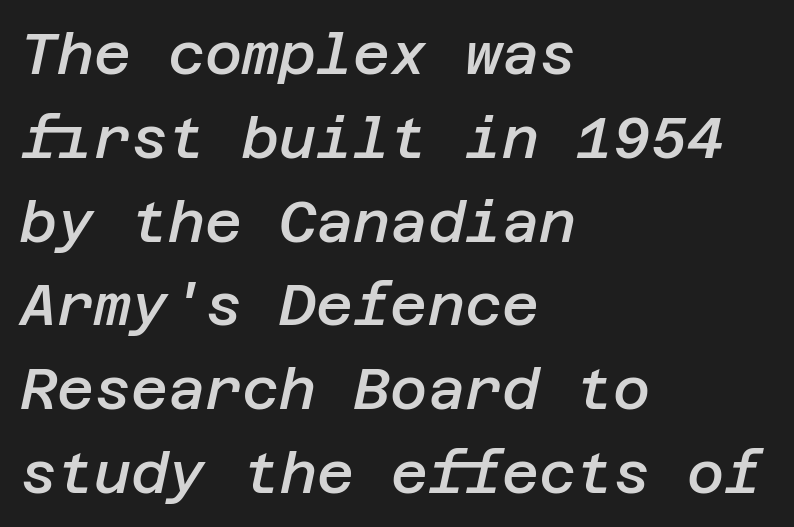
{"italic": "yes", "lean": "right", "slant_degrees": 12, "bold": "semi", "weight": "semibold", "width": "normal", "stroke_contrast": "low", "x_height": "large", "underline": "no", "align": "left", "line_spacing": "normal", "line_spacing_ratio": 1.47, "letter_spacing": "normal", "letter_spacing_em": 0.0, "glyph_px": 57}
